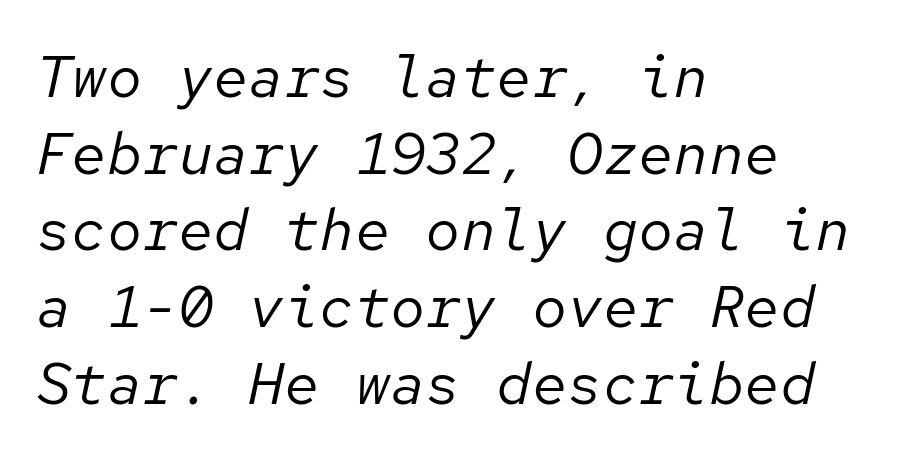
Q: Is the text bold? A: No.
Q: Is the text italic (slanted)? A: Yes, it leans right by about 12 degrees.
Q: Is the text underlined? A: No.
Q: How is the paragraph aligned? A: Left-aligned.
Q: Is the spacing between letters normal or unusually wide? A: Normal.
Q: Is the spacing between lines tight, normal or loose? A: Normal.
Q: Width (condensed, normal, or wide)? A: Normal.
Q: Stroke contrast? A: Low.
Q: x-height? A: Medium.
Q: Monospaced? A: Yes.
